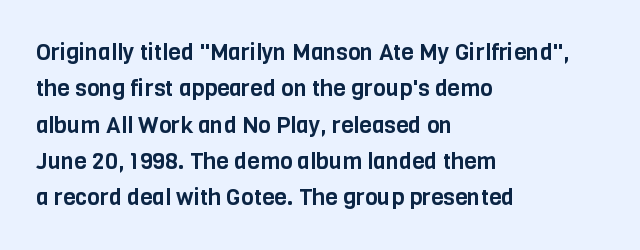
Q: Is the text italic (slanted)? A: No, it is upright.
Q: Is the text underlined? A: No.
Q: How is the paragraph aligned? A: Left-aligned.
Q: Is the spacing between letters normal or unusually wide? A: Normal.
Q: Is the spacing between lines tight, normal or loose? A: Normal.
